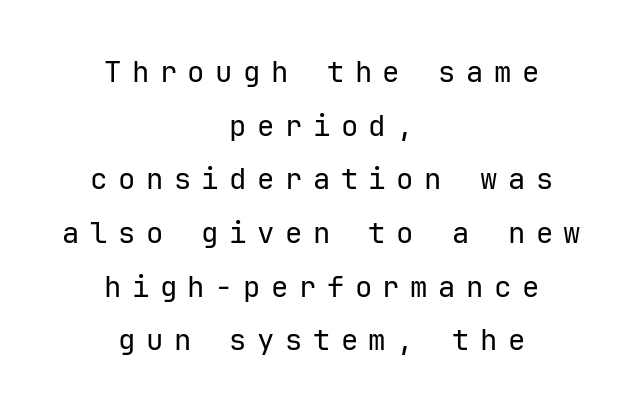
{"serif": "no", "italic": "no", "bold": "no", "weight": "regular", "width": "normal", "stroke_contrast": "low", "x_height": "medium", "monospaced": "yes", "underline": "no", "align": "center", "line_spacing_ratio": 1.85, "letter_spacing": "wide", "letter_spacing_em": 0.36, "glyph_px": 29}
